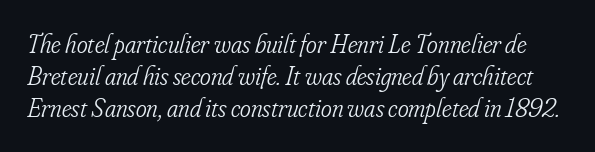
The typeface has the unassuming heft of standard copy or less. Characters follow at the spacing the type designer built in. Slanted lettering throughout. The area under the type is left untouched.
